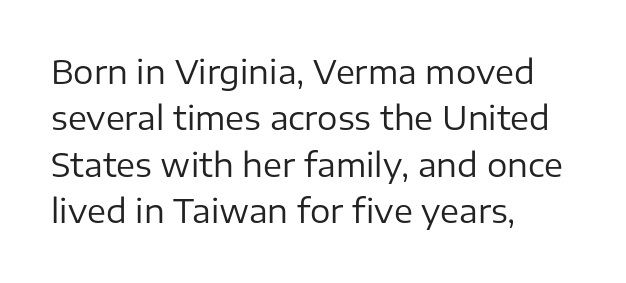
Q: Is the text bold? A: No.
Q: Is the text italic (slanted)? A: No, it is upright.
Q: Is the typeface a serif or a sans-serif typeface? A: Sans-serif.
Q: Is the text underlined? A: No.
Q: How is the paragraph aligned? A: Left-aligned.
Q: Is the spacing between letters normal or unusually wide? A: Normal.
Q: Is the spacing between lines tight, normal or loose? A: Normal.
Q: Width (condensed, normal, or wide)? A: Normal.
Q: Stroke contrast? A: Low.
Q: x-height? A: Medium.
Q: Monospaced? A: No.
